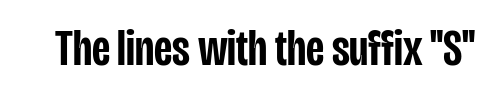
This sample has the flowing, uneven cadence of proportional lettering. You can tell it's not italic because the verticals are truly vertical. These lines keep a tight, regular rhythm from letter to letter. This is sans-serif lettering, the kind often seen on screens and signage. Descenders hang freely into open space.
